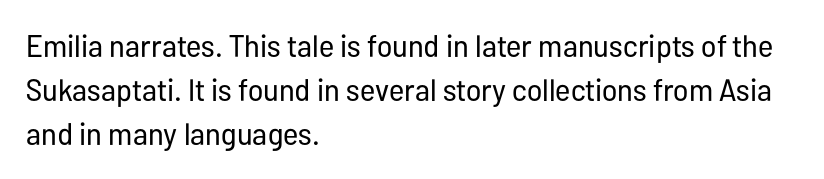
The type is set solid horizontally, with unmodified tracking. The rendering uses a moderate line-height, typical for paragraphs. This rendering uses left alignment, leaving the right contour irregular. Serifs: no, the terminals of the letterforms are clean.
